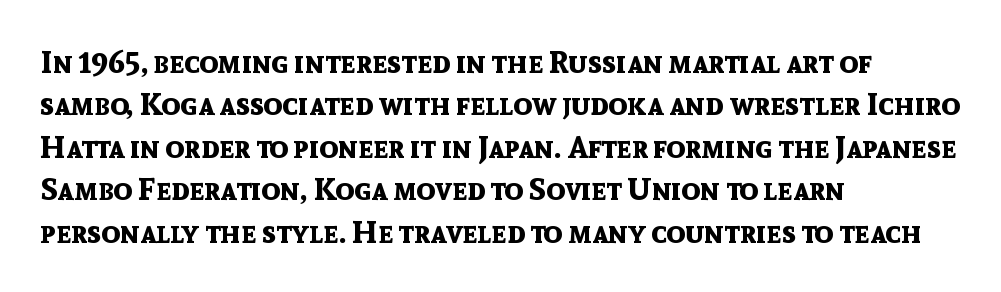
The image shows 31 px bold sans-serif type, upright; set left-aligned, normal line spacing (1.37x), normal letter spacing, not underlined; a medium x-height.
